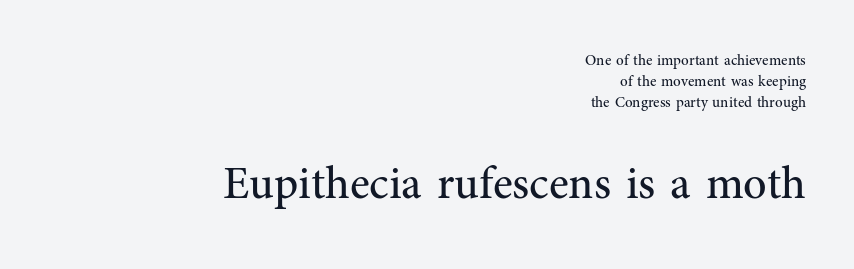
{"serif": "yes", "italic": "no", "bold": "no", "weight": "regular", "width": "normal", "stroke_contrast": "medium", "x_height": "medium", "monospaced": "no", "underline": "no", "align": "right", "line_spacing": "normal", "line_spacing_ratio": 1.41, "letter_spacing": "normal", "letter_spacing_em": 0.0, "larger_block": "second", "size_ratio": 3.07, "glyph_px": 46}
